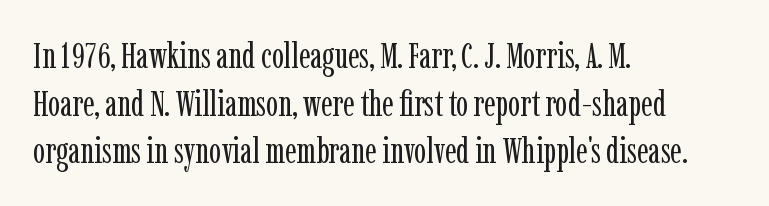
Q: Is the text bold? A: No.
Q: Is the text italic (slanted)? A: No, it is upright.
Q: Is the typeface a serif or a sans-serif typeface? A: Serif.
Q: Is the text underlined? A: No.
Q: How is the paragraph aligned? A: Left-aligned.
Q: Is the spacing between letters normal or unusually wide? A: Normal.
Q: Is the spacing between lines tight, normal or loose? A: Normal.
Q: Width (condensed, normal, or wide)? A: Condensed.
Q: Stroke contrast? A: Low.
Q: x-height? A: Medium.
Q: Monospaced? A: No.
